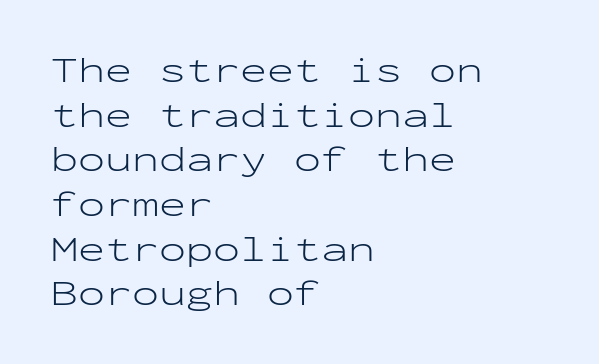
The image shows 36 px light, wide sans-serif type, upright, monospaced; set left-aligned, line spacing 1.24x, normal letter spacing, not underlined; low stroke contrast and a medium x-height.
